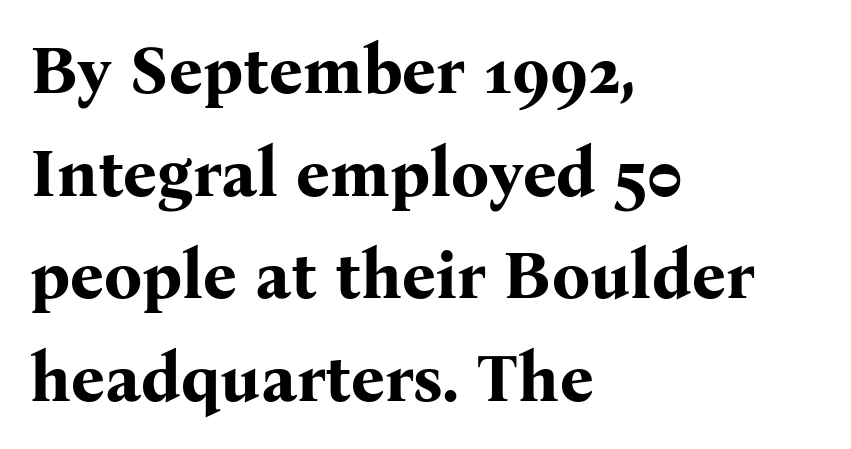
{"serif": "yes", "italic": "no", "bold": "yes", "weight": "bold", "width": "normal", "stroke_contrast": "medium", "x_height": "medium", "monospaced": "no", "underline": "no", "align": "left", "line_spacing": "normal", "line_spacing_ratio": 1.53, "letter_spacing": "normal", "letter_spacing_em": 0.0, "glyph_px": 67}
